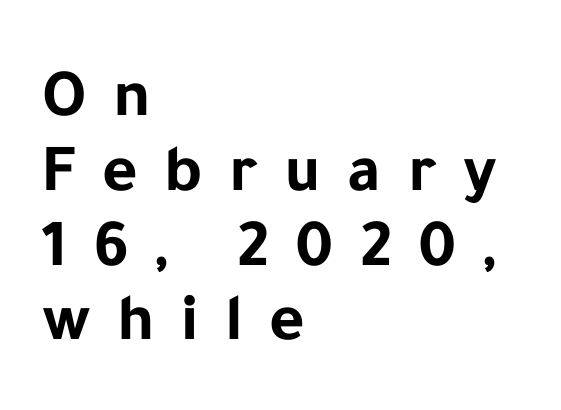
Q: Is the text bold? A: Yes.
Q: Is the text italic (slanted)? A: No, it is upright.
Q: Is the typeface a serif or a sans-serif typeface? A: Sans-serif.
Q: Is the text underlined? A: No.
Q: How is the paragraph aligned? A: Left-aligned.
Q: Is the spacing between letters normal or unusually wide? A: Unusually wide.
Q: Is the spacing between lines tight, normal or loose? A: Tight.
Q: Width (condensed, normal, or wide)? A: Normal.
Q: Stroke contrast? A: Low.
Q: x-height? A: Medium.
Q: Monospaced? A: No.
